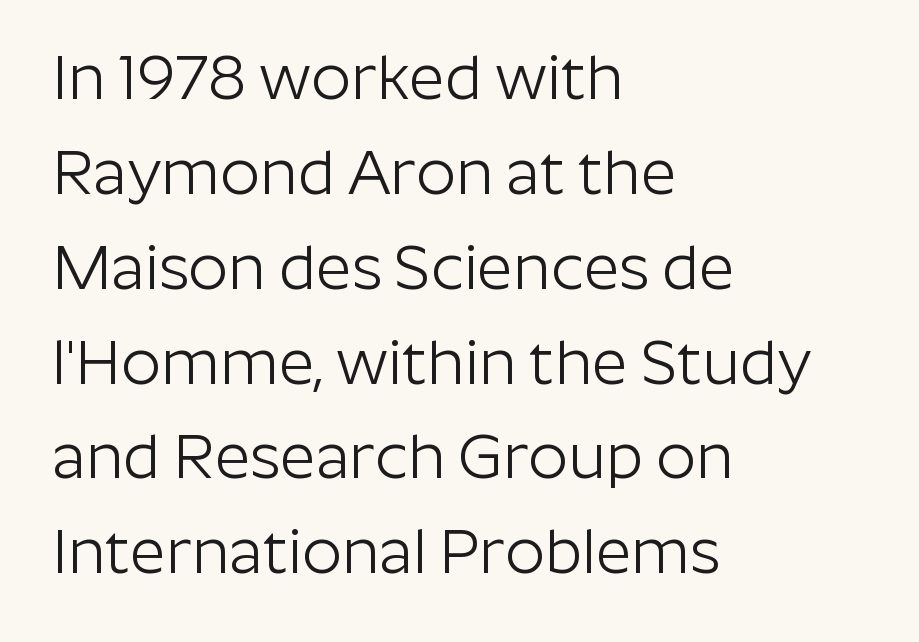
Q: Is the text bold? A: No.
Q: Is the text italic (slanted)? A: No, it is upright.
Q: Is the typeface a serif or a sans-serif typeface? A: Sans-serif.
Q: Is the text underlined? A: No.
Q: How is the paragraph aligned? A: Left-aligned.
Q: Is the spacing between letters normal or unusually wide? A: Normal.
Q: Is the spacing between lines tight, normal or loose? A: Normal.
Q: Width (condensed, normal, or wide)? A: Normal.
Q: Stroke contrast? A: Low.
Q: x-height? A: Medium.
Q: Monospaced? A: No.
